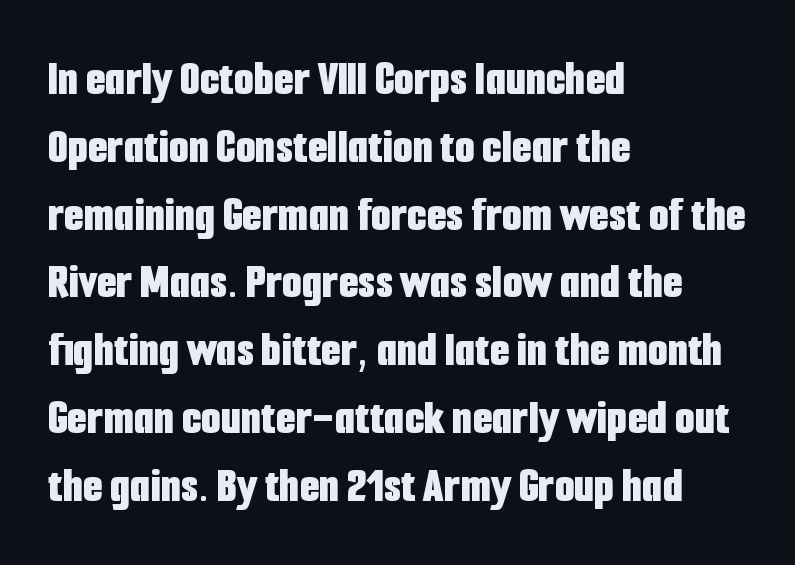
The image shows 51 px bold, condensed sans-serif type, upright; set left-aligned, normal line spacing (1.33x), normal letter spacing, not underlined; low stroke contrast and a medium x-height.
